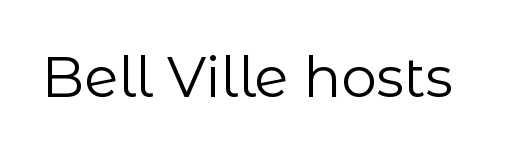
Q: Is the text bold? A: No.
Q: Is the text italic (slanted)? A: No, it is upright.
Q: Is the typeface a serif or a sans-serif typeface? A: Sans-serif.
Q: Is the text underlined? A: No.
Q: Is the spacing between letters normal or unusually wide? A: Normal.
Q: Width (condensed, normal, or wide)? A: Normal.
Q: Stroke contrast? A: Low.
Q: x-height? A: Medium.
Q: Monospaced? A: No.
